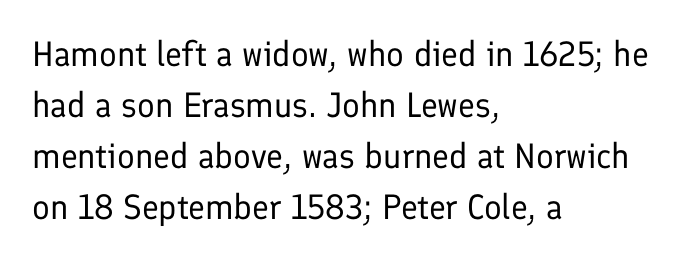
This sample has the flowing, uneven cadence of proportional lettering. Serif or sans? Sans — the stroke terminals are bare. Style check: upright. The area under the type is left untouched. Honestly, the letter spacing is just normal — you wouldn't notice it.
